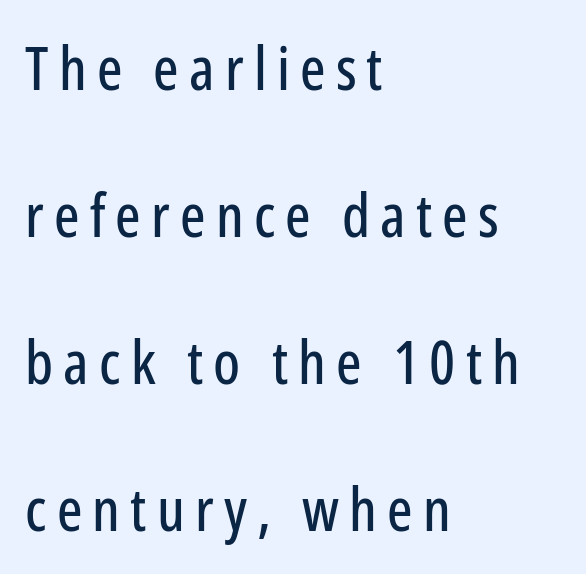
The image shows 60 px condensed sans-serif type, upright; set left-aligned, loose line spacing (2.45x), not underlined; low stroke contrast and a medium x-height.
